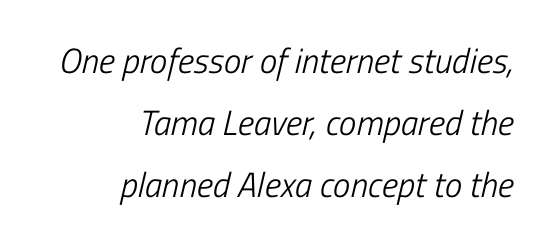
The image shows 35 px light, condensed type, italic (leaning right); set right-aligned, line spacing 1.77x, normal letter spacing, not underlined; low stroke contrast and a medium x-height.
